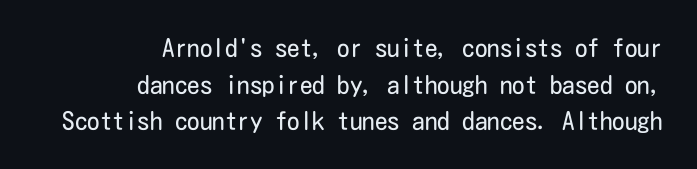
{"italic": "no", "bold": "no", "underline": "no", "align": "right", "line_spacing": "normal", "line_spacing_ratio": 1.47, "letter_spacing": "normal", "letter_spacing_em": 0.0, "glyph_px": 25}
